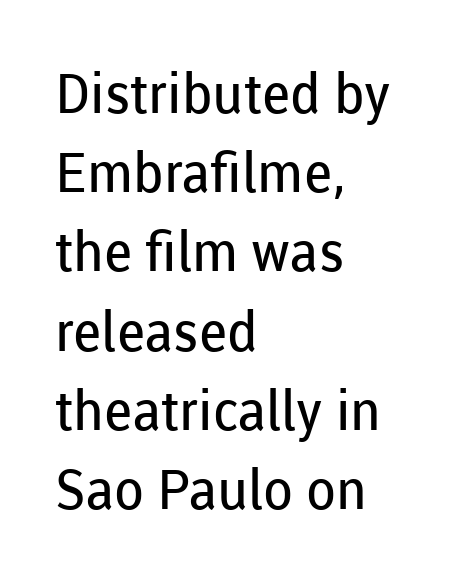
{"serif": "no", "italic": "no", "bold": "no", "weight": "regular", "width": "normal", "stroke_contrast": "low", "x_height": "medium", "monospaced": "no", "underline": "no", "align": "left", "line_spacing": "normal", "line_spacing_ratio": 1.44, "letter_spacing": "normal", "letter_spacing_em": 0.0, "glyph_px": 55}
